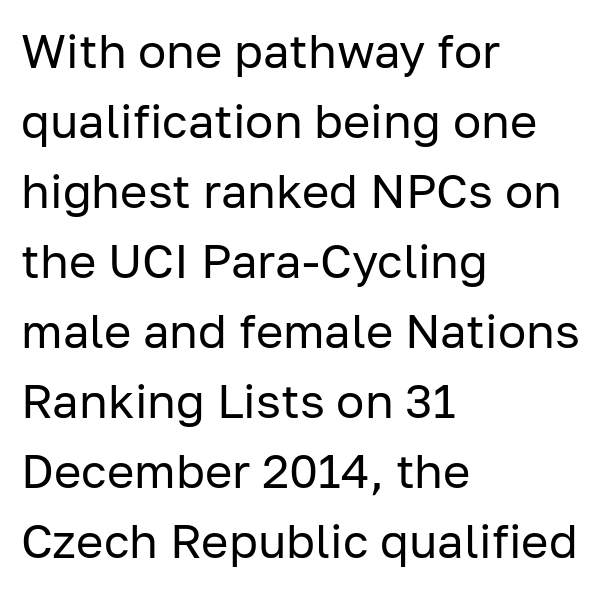
Q: Is the text bold? A: No.
Q: Is the text italic (slanted)? A: No, it is upright.
Q: Is the typeface a serif or a sans-serif typeface? A: Sans-serif.
Q: Is the text underlined? A: No.
Q: How is the paragraph aligned? A: Left-aligned.
Q: Is the spacing between letters normal or unusually wide? A: Normal.
Q: Is the spacing between lines tight, normal or loose? A: Normal.
Q: Width (condensed, normal, or wide)? A: Normal.
Q: Stroke contrast? A: Low.
Q: x-height? A: Medium.
Q: Monospaced? A: No.
